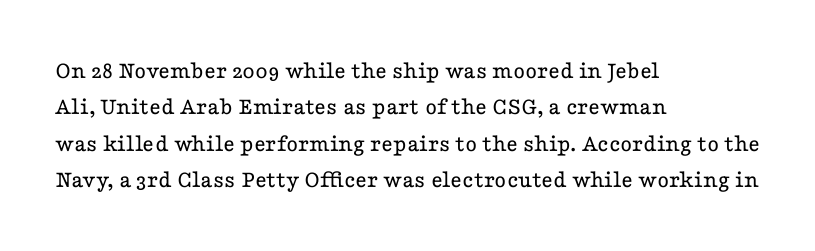
Q: Is the text bold? A: No.
Q: Is the text italic (slanted)? A: No, it is upright.
Q: Is the text underlined? A: No.
Q: How is the paragraph aligned? A: Left-aligned.
Q: Is the spacing between letters normal or unusually wide? A: Normal.
Q: Is the spacing between lines tight, normal or loose? A: Normal.
